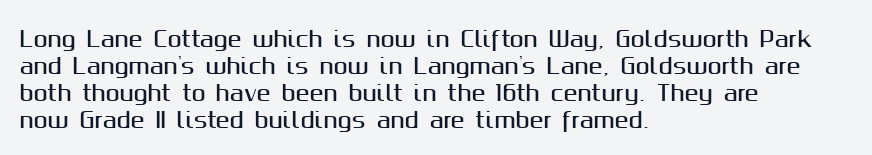
The image shows 21 px text type, upright; set left-aligned, normal line spacing (1.28x), normal letter spacing, not underlined.
